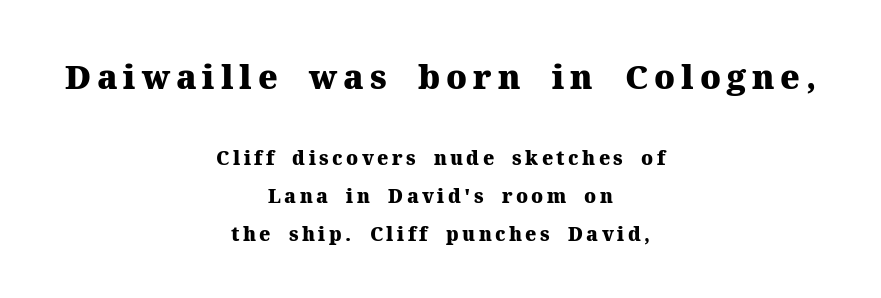
Horizontally, the lines are justified to the midpoint only. Do the letters lean? They stand straight. This rendering features lettering with no underline. The block sitting higher on the canvas is the one with enlarged characters. Each new line begins a long way beneath the previous one.
